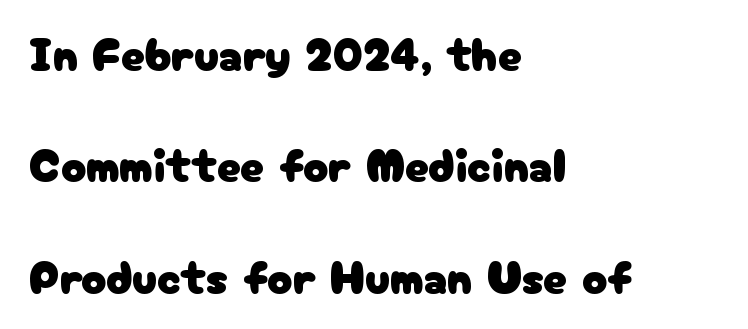
Q: Is the text italic (slanted)? A: No, it is upright.
Q: Is the typeface a serif or a sans-serif typeface? A: Sans-serif.
Q: Is the text underlined? A: No.
Q: How is the paragraph aligned? A: Left-aligned.
Q: Is the spacing between letters normal or unusually wide? A: Normal.
Q: Is the spacing between lines tight, normal or loose? A: Loose.
Q: Width (condensed, normal, or wide)? A: Normal.
Q: Stroke contrast? A: Low.
Q: x-height? A: Medium.
Q: Monospaced? A: No.
